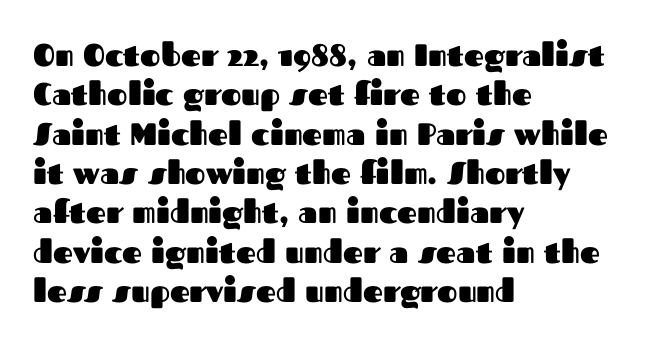
Q: Is the text bold? A: Yes.
Q: Is the text italic (slanted)? A: No, it is upright.
Q: Is the typeface a serif or a sans-serif typeface? A: Sans-serif.
Q: Is the text underlined? A: No.
Q: How is the paragraph aligned? A: Left-aligned.
Q: Is the spacing between letters normal or unusually wide? A: Normal.
Q: Is the spacing between lines tight, normal or loose? A: Normal.
Q: Width (condensed, normal, or wide)? A: Normal.
Q: Stroke contrast? A: Medium.
Q: x-height? A: Medium.
Q: Monospaced? A: No.
